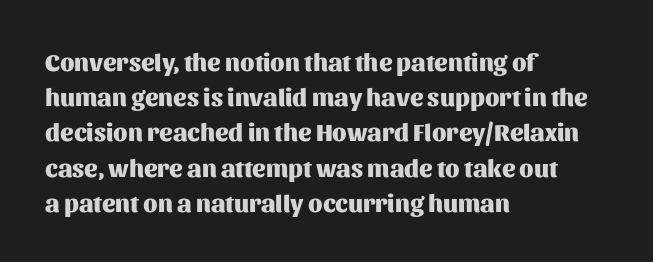
The image shows 25 px bold type, upright; set left-aligned, normal line spacing (1.41x), normal letter spacing, not underlined.
